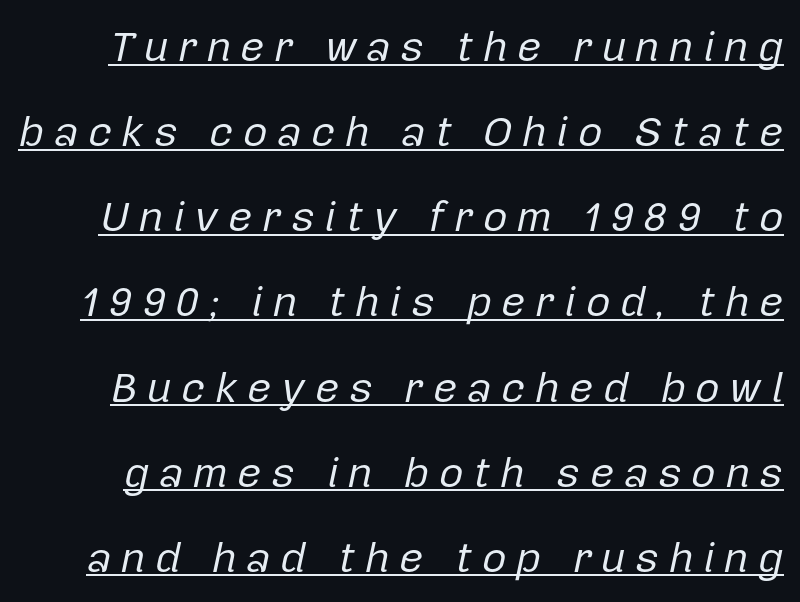
The image shows 43 px regular-weight type, italic (leaning right); set loose line spacing (1.98x), unusually wide letter spacing (+0.21 em), underlined; low stroke contrast and a medium x-height.
